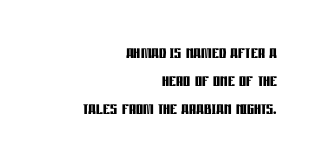
{"italic": "no", "bold": "yes", "underline": "no", "align": "right", "line_spacing": "normal", "line_spacing_ratio": 1.28, "letter_spacing": "normal", "letter_spacing_em": 0.0, "glyph_px": 22}
